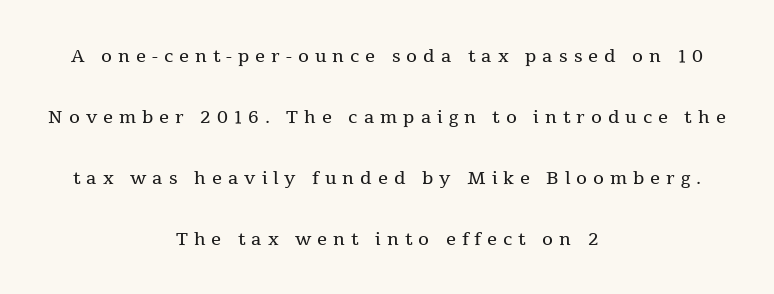
The image shows 25 px text type, upright; set centered, loose line spacing (2.44x), unusually wide letter spacing (+0.24 em), not underlined.
